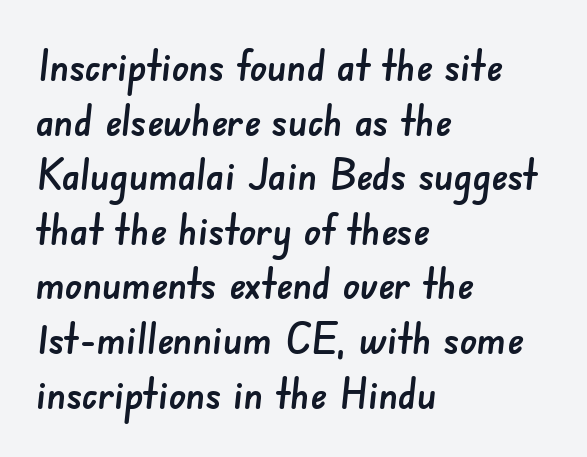
Descender tails drop into unmarked territory. Letter spacing: default. Short and long lines alike share a common starting point at left. The vertical gap from one line to the next is medium. The letters advance in unequal steps, a hallmark of proportional type. Unlike a traditional serif, this face leaves its strokes unadorned.
